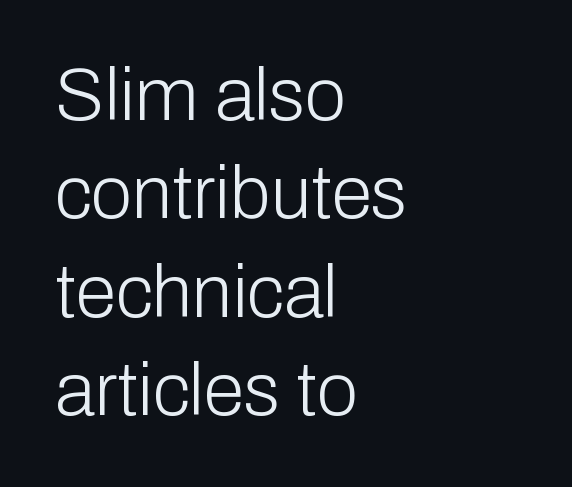
{"serif": "no", "italic": "no", "bold": "no", "weight": "light", "width": "normal", "stroke_contrast": "low", "x_height": "medium", "monospaced": "no", "underline": "no", "align": "left", "line_spacing": "normal", "line_spacing_ratio": 1.33, "letter_spacing": "normal", "letter_spacing_em": 0.0, "glyph_px": 74}
